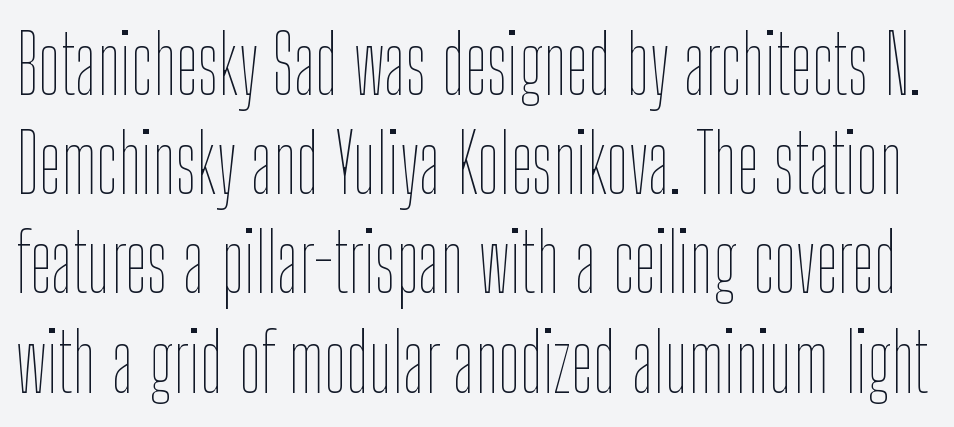
{"italic": "no", "bold": "no", "weight": "thin", "width": "condensed", "stroke_contrast": "low", "x_height": "medium", "monospaced": "no", "underline": "no", "line_spacing_ratio": 1.24, "letter_spacing": "normal", "letter_spacing_em": 0.0, "glyph_px": 80}
